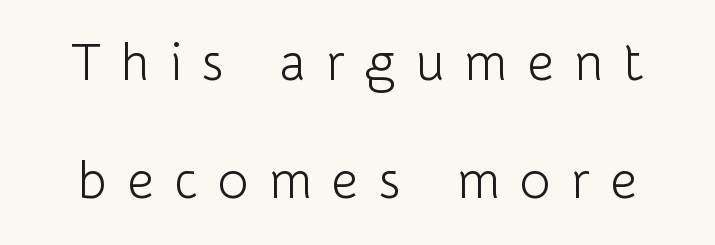
The image shows 52 px light sans-serif type, upright; set loose line spacing (2.26x), unusually wide letter spacing (+0.39 em), not underlined; low stroke contrast and a medium x-height.
